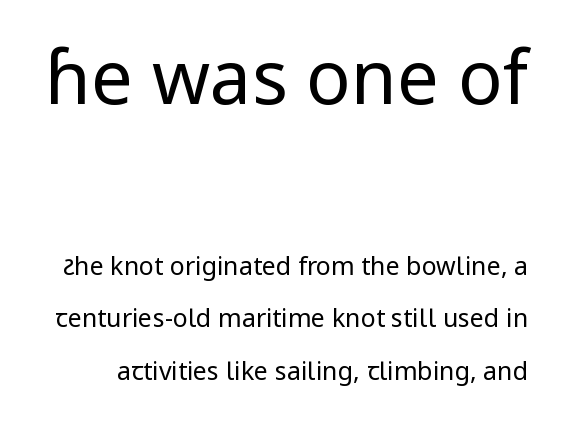
The font sits on the lighter half of the weight spectrum, regular included. This is the regular roman posture of the typeface. What kind of face is this? One without serifs — a sans. The composition opens big and finishes small.
